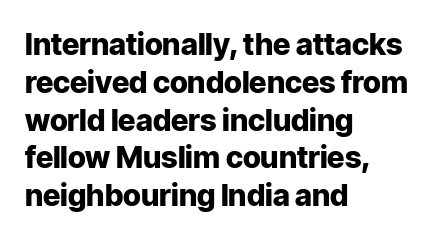
{"serif": "no", "italic": "no", "bold": "yes", "weight": "heavy", "width": "normal", "stroke_contrast": "low", "x_height": "medium", "monospaced": "no", "underline": "no", "align": "left", "line_spacing": "normal", "line_spacing_ratio": 1.26, "letter_spacing": "normal", "letter_spacing_em": 0.0, "glyph_px": 30}
